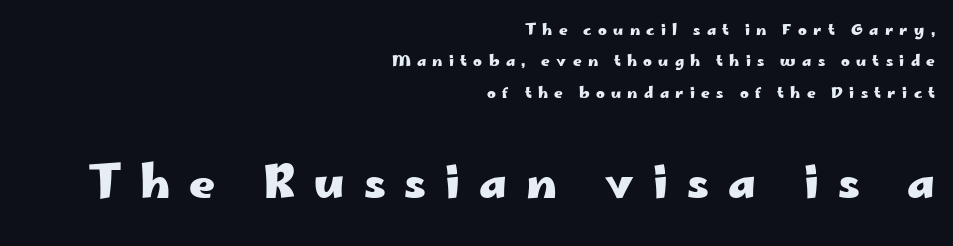
Larger block? The one below; the one above is distinctly smaller. Does the weight exceed regular? Yes, all the way to bold. Characters follow at a spacing far wider than the type designer built in. Reading down the column, the eye jumps a long way to each next line.
